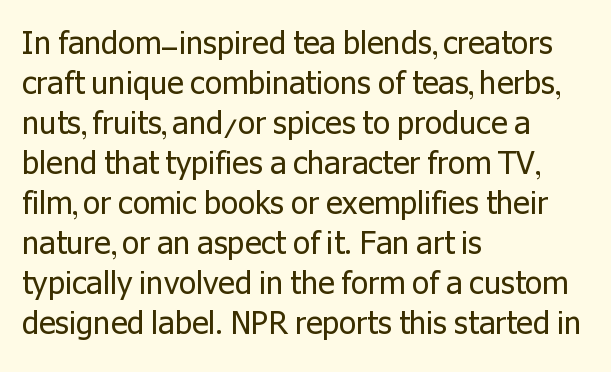
One-word summary of the alignment: left. Check the space under the baseline: it is left empty. This sample has the flowing, uneven cadence of proportional lettering. Weight: not bold — regular or lighter. Serifs: no, the terminals of the letterforms are clean. It's the straight-up-and-down kind of type.
